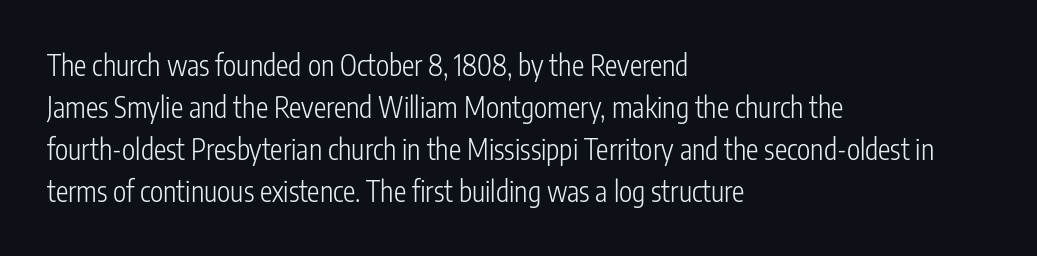
What's the leading like? Ordinary, nothing unusual. Caption: multi-line text, flush left, ragged right. You could not count columns in this text — the font is proportionally spaced. No extra ink here — the face is not bold.
